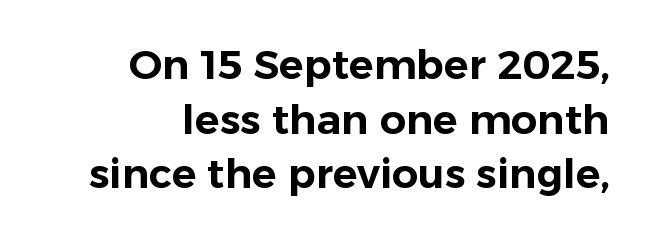
{"serif": "no", "italic": "no", "width": "normal", "stroke_contrast": "low", "x_height": "medium", "monospaced": "no", "underline": "no", "align": "right", "line_spacing": "normal", "line_spacing_ratio": 1.33, "letter_spacing": "normal", "letter_spacing_em": 0.0, "glyph_px": 41}
